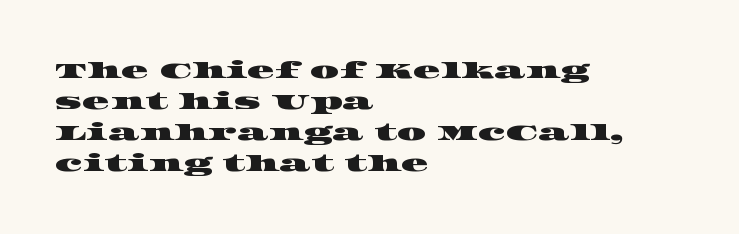
Q: Is the text underlined? A: No.
Q: How is the paragraph aligned? A: Left-aligned.
Q: Is the spacing between letters normal or unusually wide? A: Normal.
Q: Is the spacing between lines tight, normal or loose? A: Normal.
